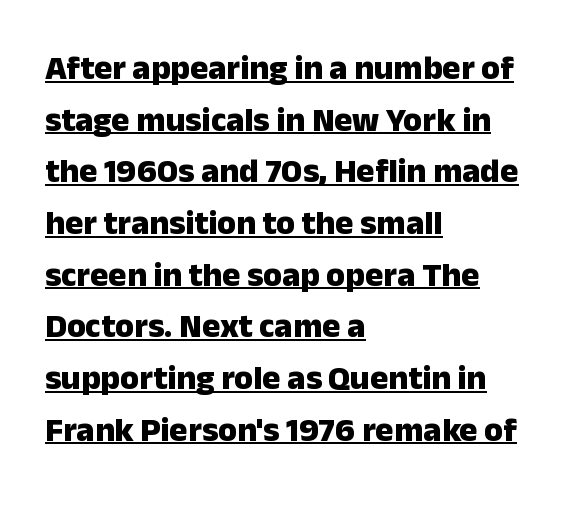
{"serif": "no", "italic": "no", "bold": "yes", "weight": "heavy", "width": "normal", "stroke_contrast": "low", "x_height": "medium", "monospaced": "no", "underline": "yes", "align": "left", "line_spacing": "normal", "line_spacing_ratio": 1.52, "letter_spacing": "normal", "letter_spacing_em": 0.0, "glyph_px": 34}
